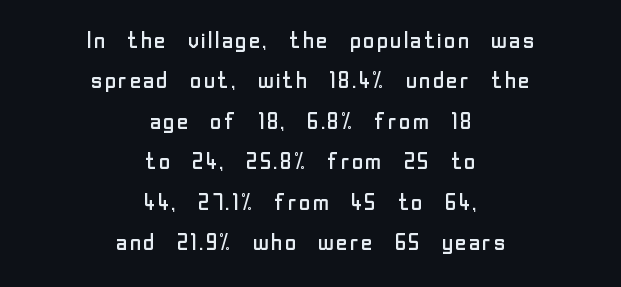
Is there any slant? The stems are plumb. Spacing between characters is what you'd get straight out of the box. Layout note: lines centered. Unbolded letterforms with no extra heft. The space directly below the letters is spotless.
